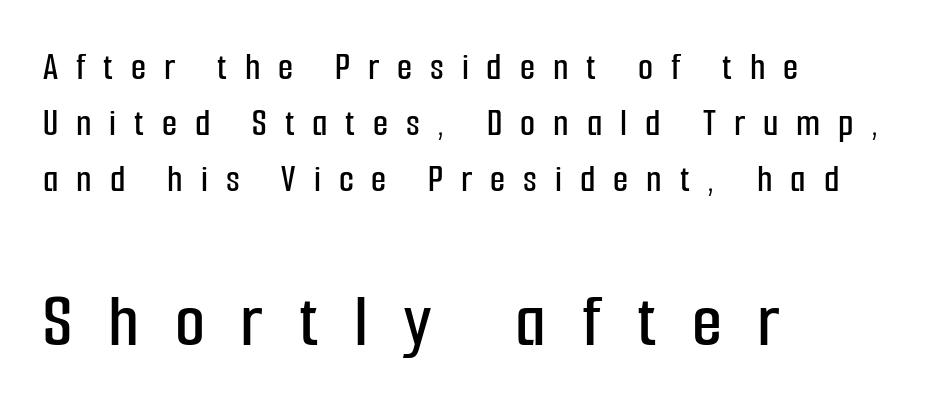
Reading down the block, your eye returns to a fixed left position each line. The face used here is a sans, in the tradition of grotesques and geometrics. Type size steps up from the first block to the second. In terms of posture, this sample is upright. The letters are spread apart with noticeably loose tracking. Students, observe: this is what conventionally led text looks like.
